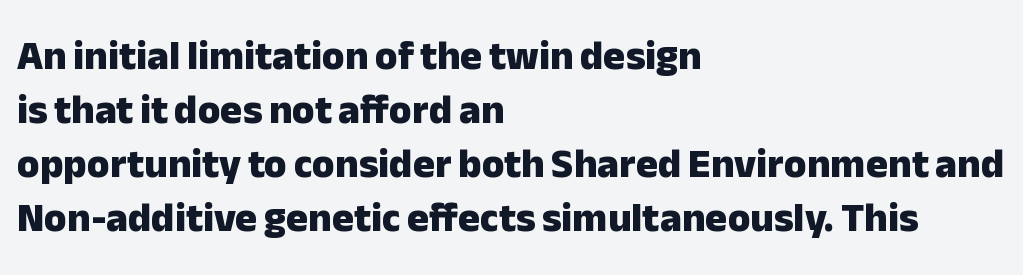
Note: no serifs on the glyphs. The space beneath each line is pristine and unruled. The sample has been set heavy, in full bold. Does extra space separate the letters? No, they use regular spacing.
